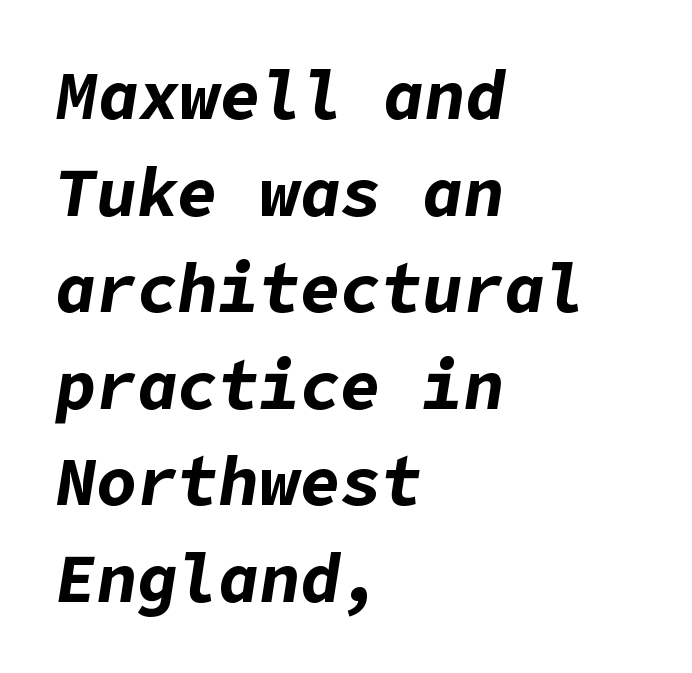
{"italic": "yes", "lean": "right", "slant_degrees": 9, "bold": "yes", "weight": "bold", "width": "normal", "stroke_contrast": "low", "x_height": "medium", "underline": "no", "align": "left", "line_spacing": "normal", "line_spacing_ratio": 1.42, "letter_spacing": "normal", "letter_spacing_em": 0.0, "glyph_px": 68}
